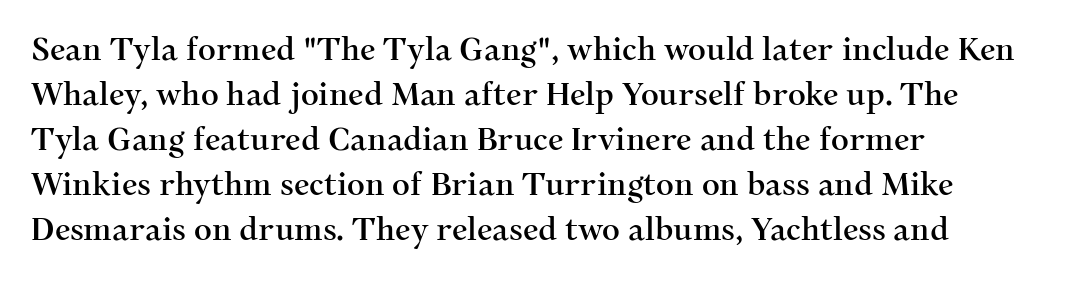
The image shows 31 px serif type, upright; set left-aligned, normal line spacing (1.45x), normal letter spacing, not underlined; medium stroke contrast and a medium x-height.
